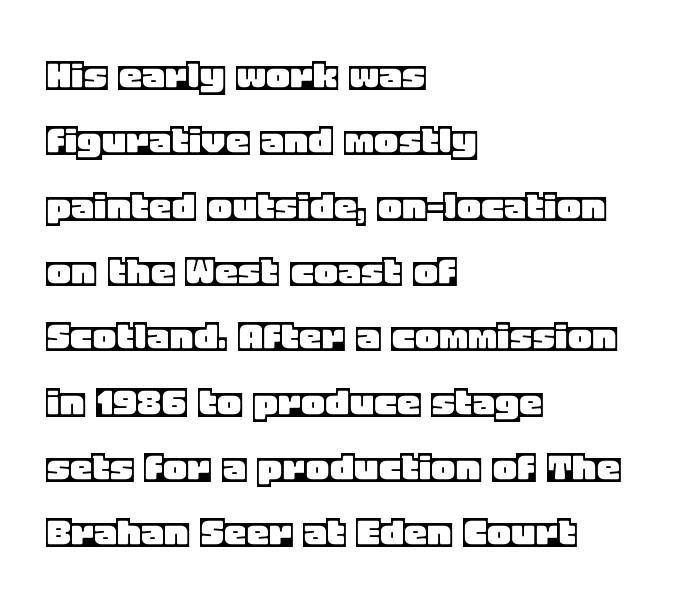
Q: Is the text italic (slanted)? A: No, it is upright.
Q: Is the text underlined? A: No.
Q: How is the paragraph aligned? A: Left-aligned.
Q: Is the spacing between letters normal or unusually wide? A: Normal.
Q: Is the spacing between lines tight, normal or loose? A: Normal.
Q: Width (condensed, normal, or wide)? A: Normal.
Q: x-height? A: Large.
Q: Monospaced? A: No.
